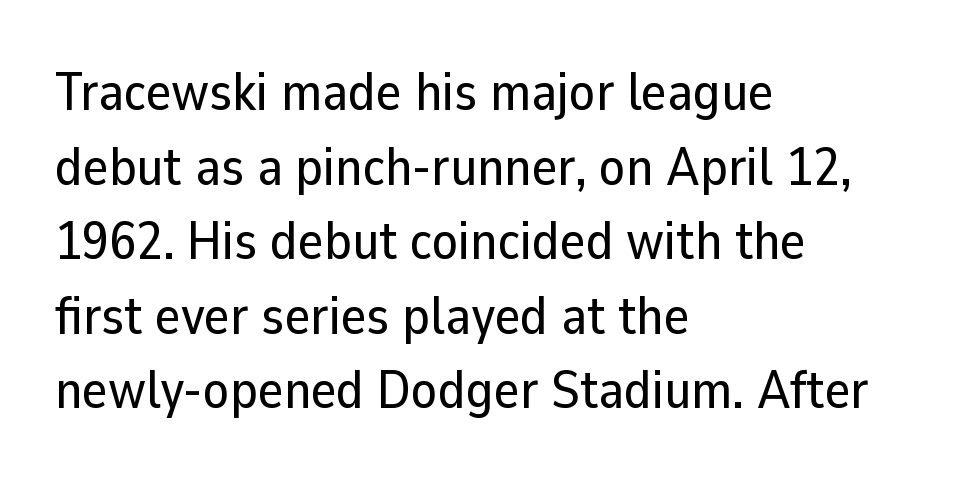
{"serif": "no", "italic": "no", "width": "normal", "stroke_contrast": "low", "x_height": "medium", "monospaced": "no", "underline": "no", "align": "left", "line_spacing": "normal", "line_spacing_ratio": 1.38, "letter_spacing": "normal", "letter_spacing_em": 0.0, "glyph_px": 54}
